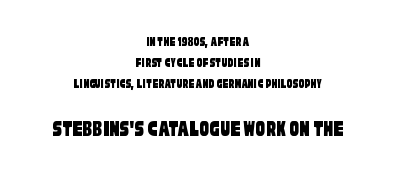
Q: Is the text underlined? A: No.
Q: How is the paragraph aligned? A: Centered.
Q: Is the spacing between letters normal or unusually wide? A: Normal.
Q: Is the spacing between lines tight, normal or loose? A: Normal.
Q: Which block of text is set in a larger size, the first (top) or the second (bottom)? A: The second (bottom) one.
